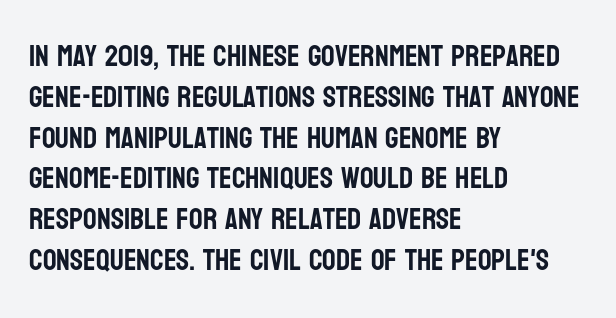
The image shows 30 px condensed sans-serif type, upright; set left-aligned, normal line spacing (1.36x), normal letter spacing, not underlined; low stroke contrast and a large x-height.
